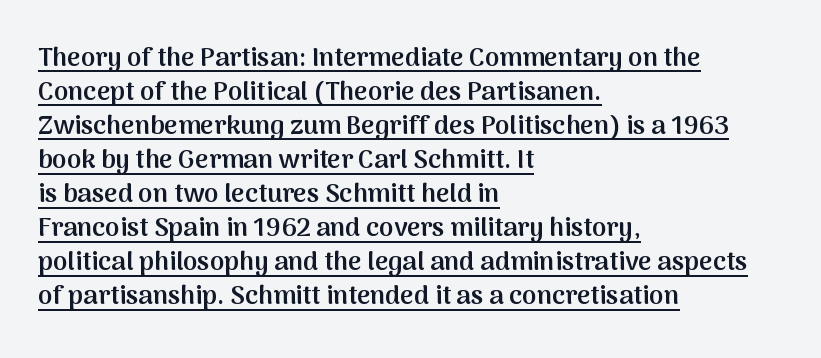
{"italic": "no", "bold": "semi", "underline": "yes", "align": "left", "line_spacing": "normal", "line_spacing_ratio": 1.31, "letter_spacing": "normal", "letter_spacing_em": 0.0, "glyph_px": 26}
